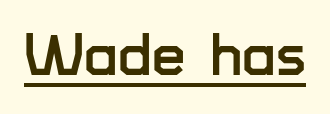
Think of a printed novel: that variable character pitch is what you see here. Spacing between characters is what you'd get straight out of the box. Classification — sans serif. Decoration check: the copy is underlined. This is roman type, the default non-slanted kind.
